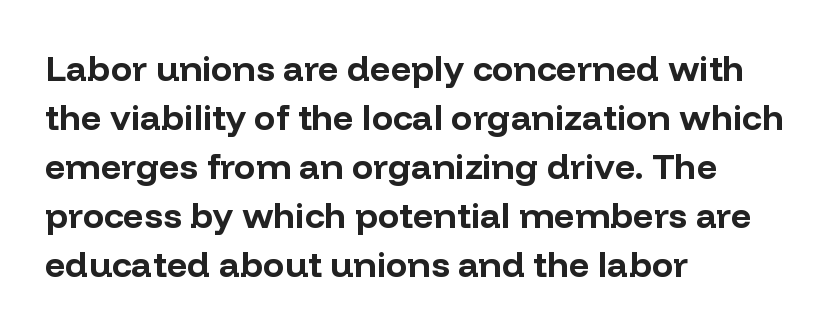
The image shows 36 px bold sans-serif type, upright; set left-aligned, normal line spacing (1.36x), normal letter spacing, not underlined; low stroke contrast and a medium x-height.
